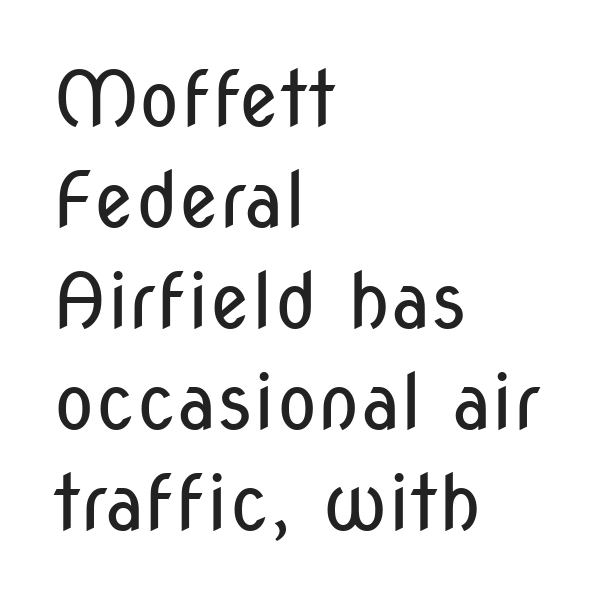
Q: Is the text bold? A: No.
Q: Is the text italic (slanted)? A: No, it is upright.
Q: Is the typeface a serif or a sans-serif typeface? A: Sans-serif.
Q: Is the text underlined? A: No.
Q: How is the paragraph aligned? A: Left-aligned.
Q: Is the spacing between letters normal or unusually wide? A: Normal.
Q: Is the spacing between lines tight, normal or loose? A: Normal.
Q: Width (condensed, normal, or wide)? A: Condensed.
Q: Stroke contrast? A: Low.
Q: x-height? A: Medium.
Q: Monospaced? A: No.
